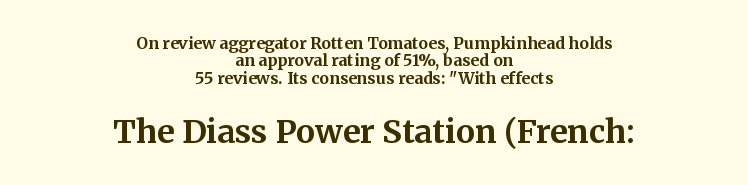
Q: Is the text bold? A: Yes.
Q: Is the text italic (slanted)? A: No, it is upright.
Q: Is the typeface a serif or a sans-serif typeface? A: Serif.
Q: Is the text underlined? A: No.
Q: How is the paragraph aligned? A: Centered.
Q: Is the spacing between letters normal or unusually wide? A: Normal.
Q: Is the spacing between lines tight, normal or loose? A: Tight.
Q: Which block of text is set in a larger size, the first (top) or the second (bottom)? A: The second (bottom) one.
Q: Width (condensed, normal, or wide)? A: Normal.
Q: Stroke contrast? A: Medium.
Q: x-height? A: Medium.
Q: Monospaced? A: No.
